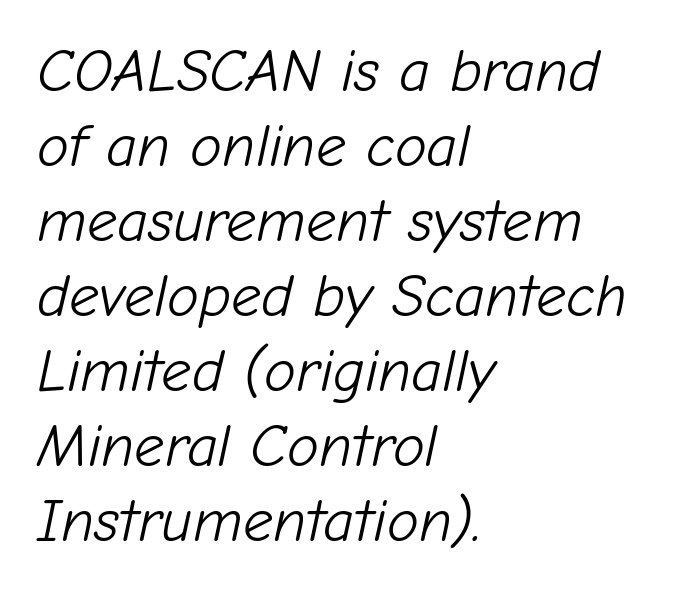
The image shows 60 px light type, italic (leaning right); set left-aligned, normal line spacing (1.25x), normal letter spacing, not underlined; low stroke contrast and a medium x-height.
